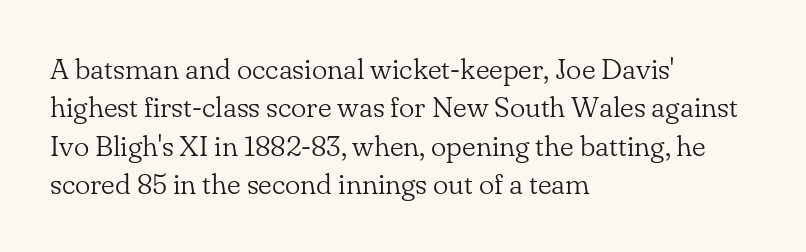
The image shows 29 px light serif type, upright; set left-aligned, normal line spacing (1.32x), normal letter spacing, not underlined; low stroke contrast and a small x-height.
